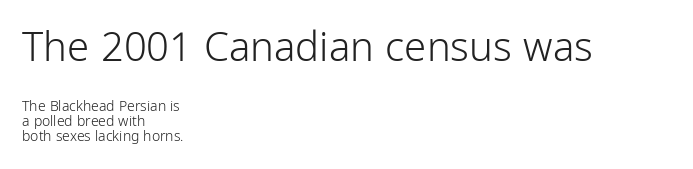
{"serif": "no", "italic": "no", "bold": "no", "weight": "light", "width": "condensed", "stroke_contrast": "low", "x_height": "medium", "monospaced": "no", "underline": "no", "align": "left", "line_spacing": "tight", "line_spacing_ratio": 1.07, "letter_spacing": "normal", "letter_spacing_em": 0.0, "larger_block": "first", "size_ratio": 2.86, "glyph_px": 40}
